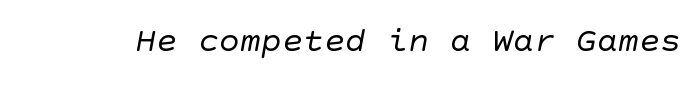
A light-to-regular cut is what we see here. Characters follow at the spacing the type designer built in. The passage shown is not underscored anywhere. The glyphs in this specimen are sans serif.
